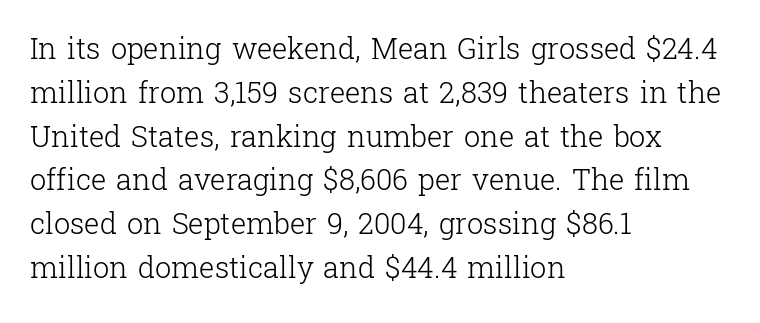
Q: Is the text bold? A: No.
Q: Is the text italic (slanted)? A: No, it is upright.
Q: Is the typeface a serif or a sans-serif typeface? A: Serif.
Q: Is the text underlined? A: No.
Q: How is the paragraph aligned? A: Left-aligned.
Q: Is the spacing between letters normal or unusually wide? A: Normal.
Q: Is the spacing between lines tight, normal or loose? A: Normal.
Q: Width (condensed, normal, or wide)? A: Normal.
Q: Stroke contrast? A: Low.
Q: x-height? A: Medium.
Q: Monospaced? A: No.
